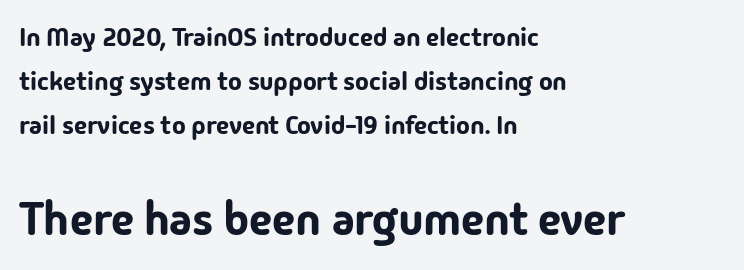
In terms of posture, this sample is upright. What stands out about the letter spacing? Nothing — it is the standard amount. Observe the absence of serifs on each vertical stroke in this sample. This sample has the flowing, uneven cadence of proportional lettering.
